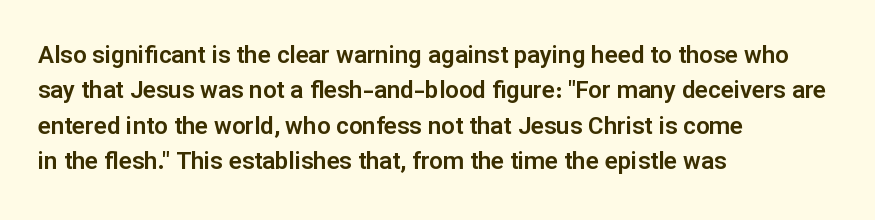
Q: Is the text italic (slanted)? A: No, it is upright.
Q: Is the text underlined? A: No.
Q: How is the paragraph aligned? A: Left-aligned.
Q: Is the spacing between letters normal or unusually wide? A: Normal.
Q: Is the spacing between lines tight, normal or loose? A: Normal.
